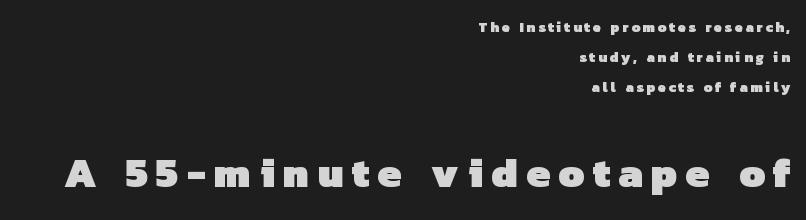
The image shows 42 px heavy sans-serif type; set right-aligned, loose line spacing (2.15x), unusually wide letter spacing (+0.2 em), not underlined; the second (bottom) block is 3.0x larger; low stroke contrast and a medium x-height.
